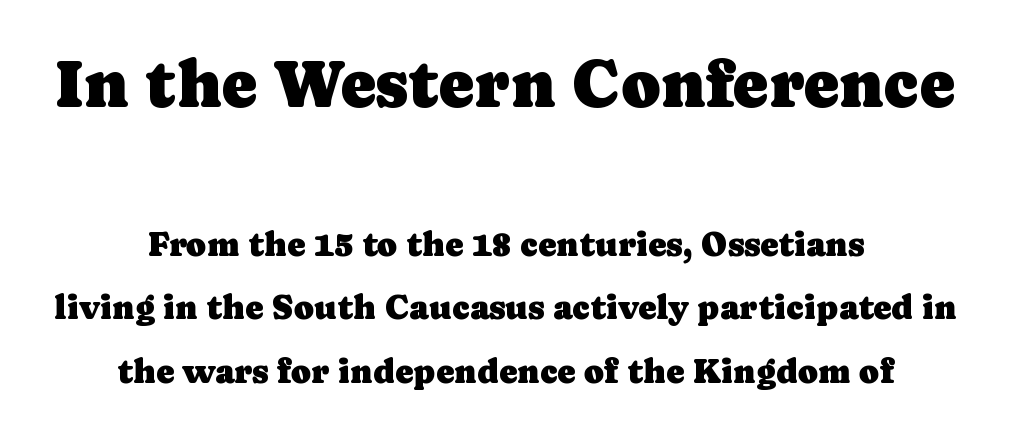
Here the first block reads like a headline and the second like body copy. Every character sits straight up, as roman type does. The strip under each line holds only bare page. This is serif lettering, the kind often seen in printed books. The line texture is even and compact thanks to regular tracking. Think of a printed novel: that variable character pitch is what you see here.
